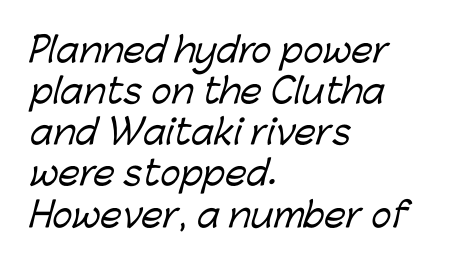
Q: Is the typeface a serif or a sans-serif typeface? A: Sans-serif.
Q: Is the text underlined? A: No.
Q: How is the paragraph aligned? A: Left-aligned.
Q: Is the spacing between letters normal or unusually wide? A: Normal.
Q: Width (condensed, normal, or wide)? A: Normal.
Q: Stroke contrast? A: Low.
Q: x-height? A: Medium.
Q: Monospaced? A: No.
